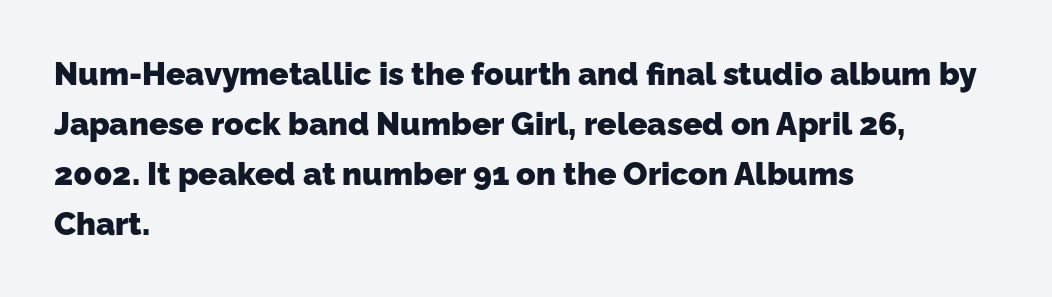
Q: Is the text bold? A: Yes.
Q: Is the typeface a serif or a sans-serif typeface? A: Sans-serif.
Q: Is the text underlined? A: No.
Q: How is the paragraph aligned? A: Left-aligned.
Q: Is the spacing between letters normal or unusually wide? A: Normal.
Q: Is the spacing between lines tight, normal or loose? A: Normal.
Q: Width (condensed, normal, or wide)? A: Normal.
Q: Stroke contrast? A: Low.
Q: x-height? A: Medium.
Q: Monospaced? A: No.
